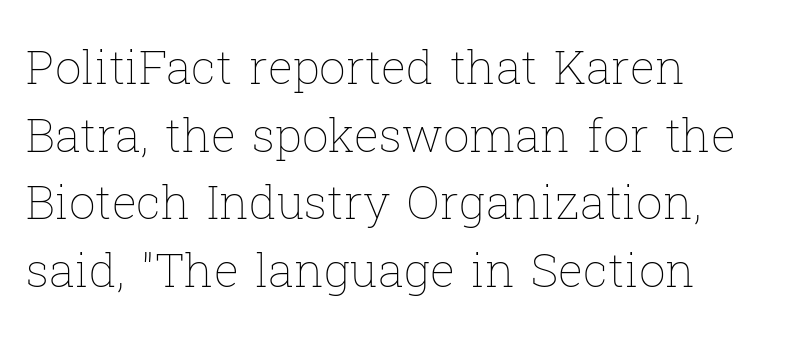
The setting favours the left margin, as ordinary paragraphs usually do. The face used here is proportionally spaced, like ordinary book or web type. Stroke mass is kept to a normal reading level or below. Letter spacing: default. Rows of type keep a routine distance in the vertical direction.
